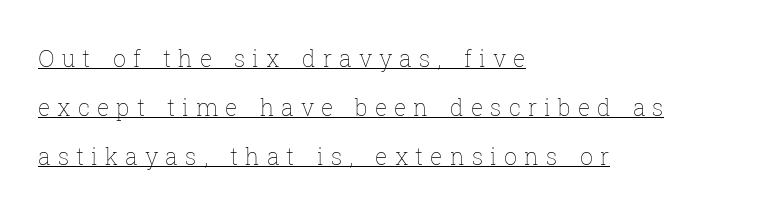
{"italic": "no", "bold": "no", "underline": "yes", "align": "left", "line_spacing": "loose", "line_spacing_ratio": 2.13, "letter_spacing": "wide", "letter_spacing_em": 0.31, "glyph_px": 23}
